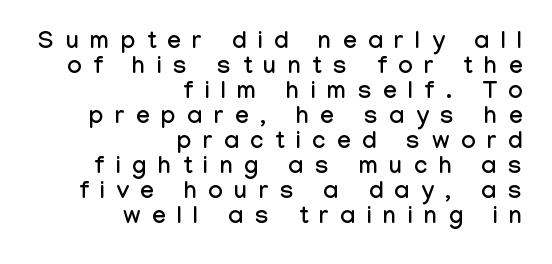
{"italic": "no", "underline": "no", "align": "right", "line_spacing": "tight", "line_spacing_ratio": 1.04, "letter_spacing": "wide", "letter_spacing_em": 0.49, "glyph_px": 24}
